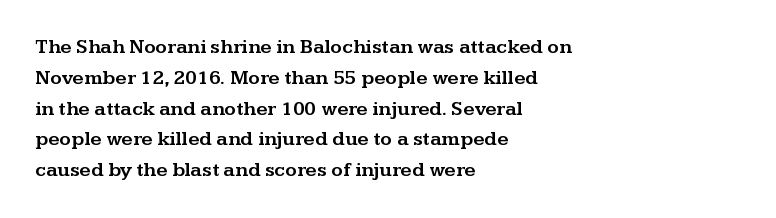
The image shows 20 px text type, upright; set left-aligned, normal line spacing (1.54x), normal letter spacing, not underlined.
